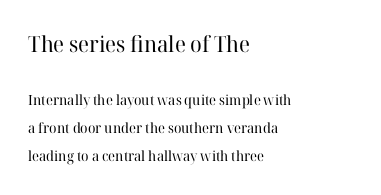
The image shows 22 px text type, upright; set left-aligned, loose line spacing (2.01x), normal letter spacing, not underlined; the first (top) block is 1.57x larger.
